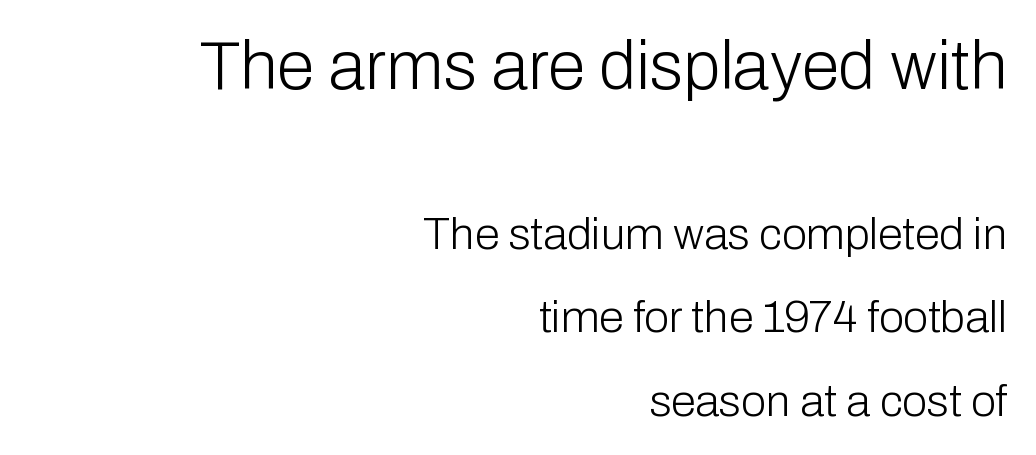
Spacing verdict: proportional, widths tailored to each character. Compared with typical body copy, the letter spacing here is the same. The composition opens big and finishes small. Unbolded letterforms with no extra heft. Serif or sans? Sans — the stroke terminals are bare. Line endings align vertically; line beginnings do not.
